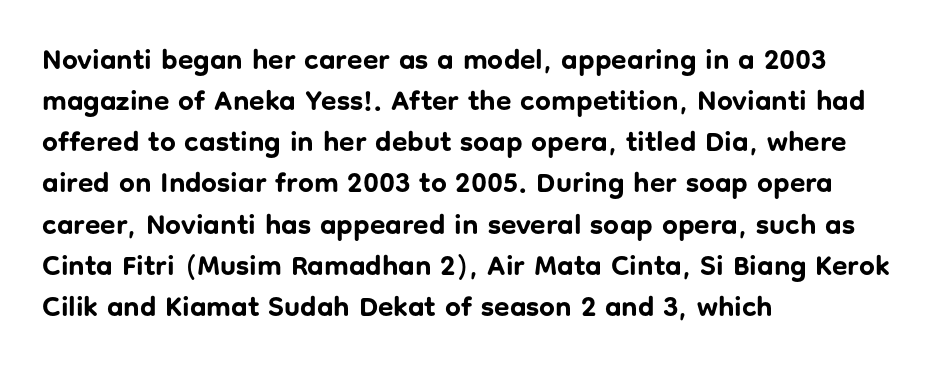
{"serif": "no", "italic": "no", "bold": "yes", "weight": "bold", "width": "normal", "stroke_contrast": "low", "x_height": "medium", "monospaced": "no", "underline": "no", "align": "left", "line_spacing": "normal", "line_spacing_ratio": 1.47, "letter_spacing": "normal", "letter_spacing_em": 0.0, "glyph_px": 28}
